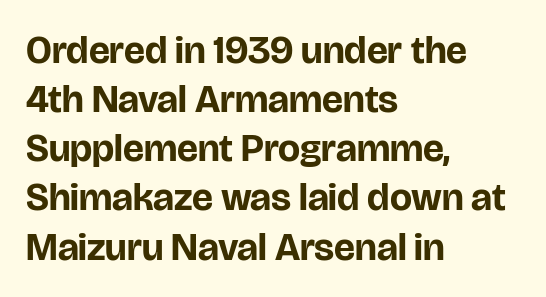
The image shows 39 px bold sans-serif type, upright; set left-aligned, normal line spacing (1.26x), normal letter spacing, not underlined; low stroke contrast and a large x-height.
